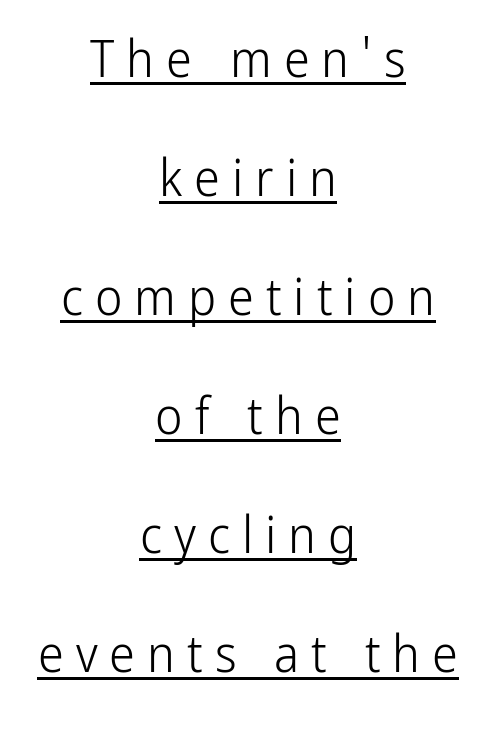
{"serif": "no", "italic": "no", "bold": "no", "weight": "light", "width": "condensed", "stroke_contrast": "low", "x_height": "medium", "monospaced": "no", "underline": "yes", "align": "center", "line_spacing": "loose", "line_spacing_ratio": 2.29, "letter_spacing": "wide", "letter_spacing_em": 0.23, "glyph_px": 52}
